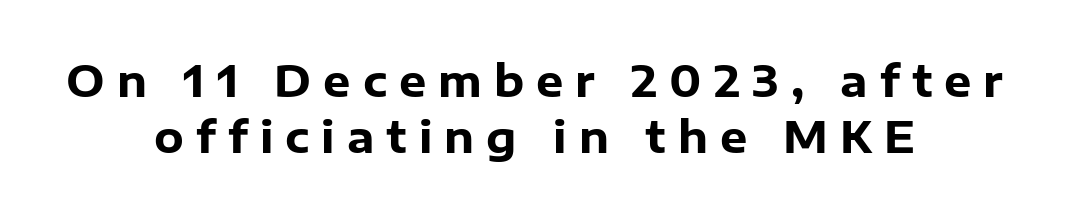
The image shows 43 px heavy sans-serif type, upright; set centered, normal line spacing (1.31x), unusually wide letter spacing (+0.28 em), not underlined; low stroke contrast and a medium x-height.
